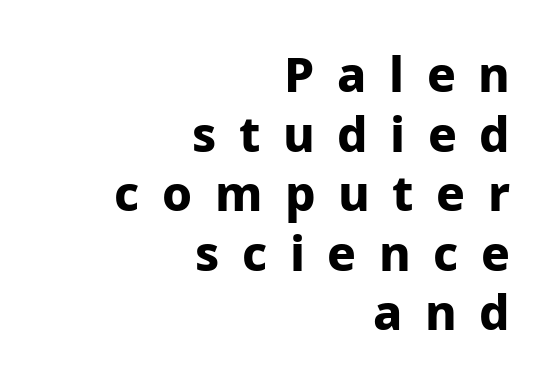
The characters display no serif detailing; their extremities are plain. The ragged edge is on the left, which tells us the setting is flush right. Check under the words: just untouched page. Compared with an ordinary text face, these strokes are far heavier — a full bold. In terms of letterspacing, this is a distinctly airy, spread setting.
